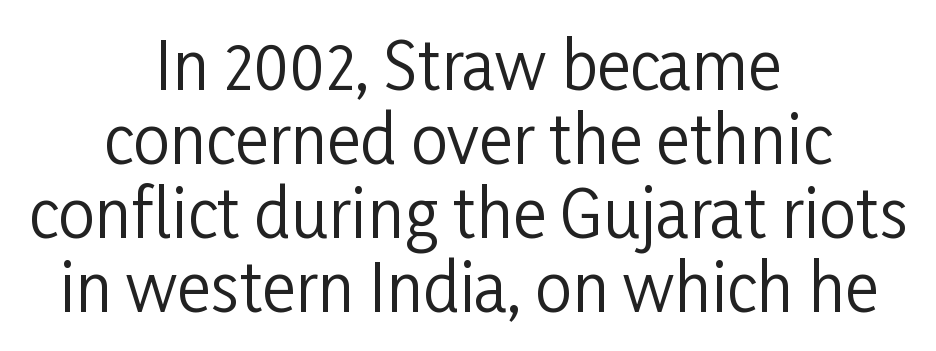
{"serif": "no", "italic": "no", "bold": "no", "weight": "regular", "width": "condensed", "stroke_contrast": "low", "x_height": "medium", "monospaced": "no", "underline": "no", "align": "center", "line_spacing": "tight", "line_spacing_ratio": 1.14, "letter_spacing": "normal", "letter_spacing_em": 0.0, "glyph_px": 65}
